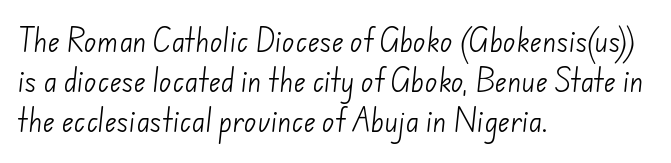
Compared with typical body copy, the letter spacing here is the same. Any mark beneath the type? The region is blank. The characters are drawn with everyday or finer stroke widths. Left-aligned paragraph, ragged on the right. Whoever set this chose a conventional vertical rhythm.
